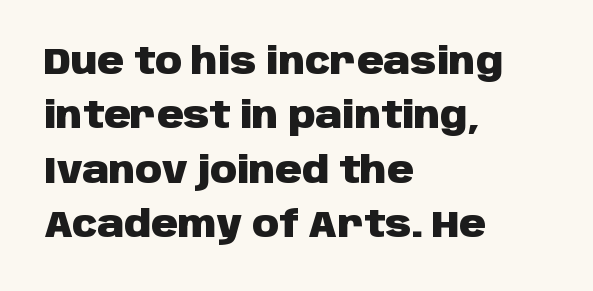
Q: Is the text bold? A: Yes.
Q: Is the text italic (slanted)? A: No, it is upright.
Q: Is the typeface a serif or a sans-serif typeface? A: Sans-serif.
Q: Is the text underlined? A: No.
Q: How is the paragraph aligned? A: Left-aligned.
Q: Is the spacing between letters normal or unusually wide? A: Normal.
Q: Is the spacing between lines tight, normal or loose? A: Normal.
Q: Width (condensed, normal, or wide)? A: Normal.
Q: Stroke contrast? A: Low.
Q: x-height? A: Large.
Q: Monospaced? A: No.
